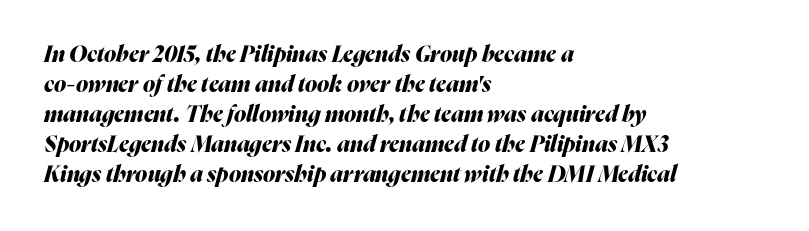
{"italic": "yes", "lean": "right", "slant_degrees": 16, "bold": "yes", "underline": "no", "align": "left", "line_spacing": "normal", "line_spacing_ratio": 1.36, "letter_spacing": "normal", "letter_spacing_em": 0.0, "glyph_px": 22}
